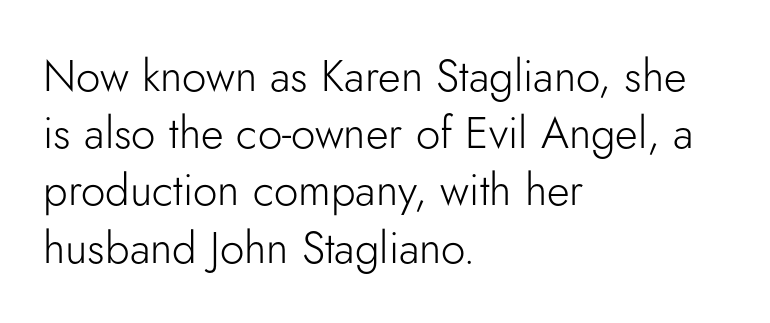
Q: Is the text bold? A: No.
Q: Is the text italic (slanted)? A: No, it is upright.
Q: Is the typeface a serif or a sans-serif typeface? A: Sans-serif.
Q: Is the text underlined? A: No.
Q: How is the paragraph aligned? A: Left-aligned.
Q: Is the spacing between letters normal or unusually wide? A: Normal.
Q: Is the spacing between lines tight, normal or loose? A: Normal.
Q: Width (condensed, normal, or wide)? A: Normal.
Q: Stroke contrast? A: Low.
Q: x-height? A: Small.
Q: Monospaced? A: No.
